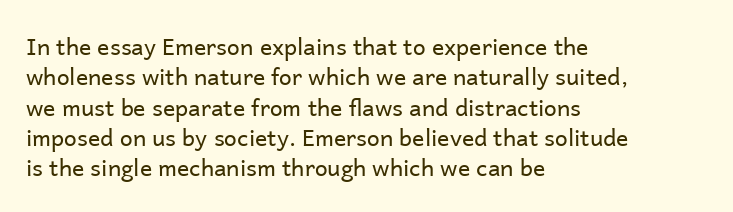
{"italic": "no", "bold": "no", "underline": "no", "align": "left", "line_spacing": "normal", "line_spacing_ratio": 1.32, "letter_spacing": "normal", "letter_spacing_em": 0.0, "glyph_px": 23}
